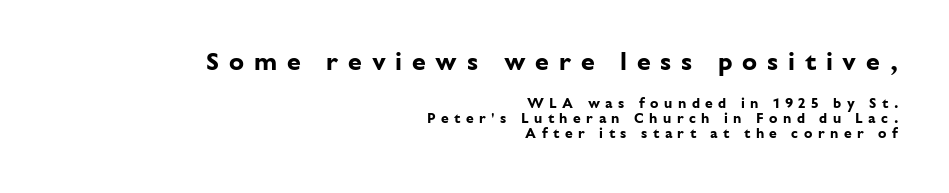
The vertical gap from one line to the next is small. The emphasis by scale lands on block number one, above. Tracking value appears strongly positive — letters spread wide. The area under the type is left untouched. When letters stand straight like this, we call the style roman or upright. Typeset ragged left — the right edge is the straight one.
